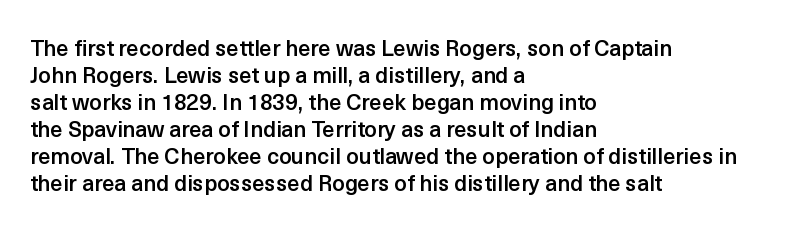
The image shows 22 px text type, upright; set left-aligned, line spacing 1.23x, normal letter spacing, not underlined.
